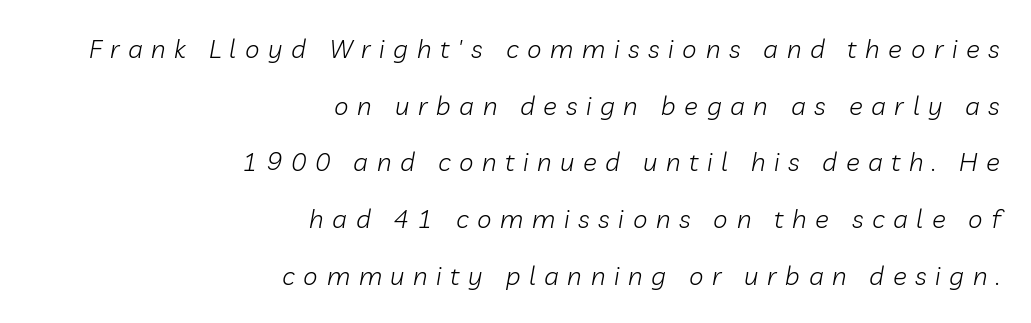
The image shows 26 px text type, italic (leaning right); set right-aligned, loose line spacing (2.18x), unusually wide letter spacing (+0.33 em), not underlined.
